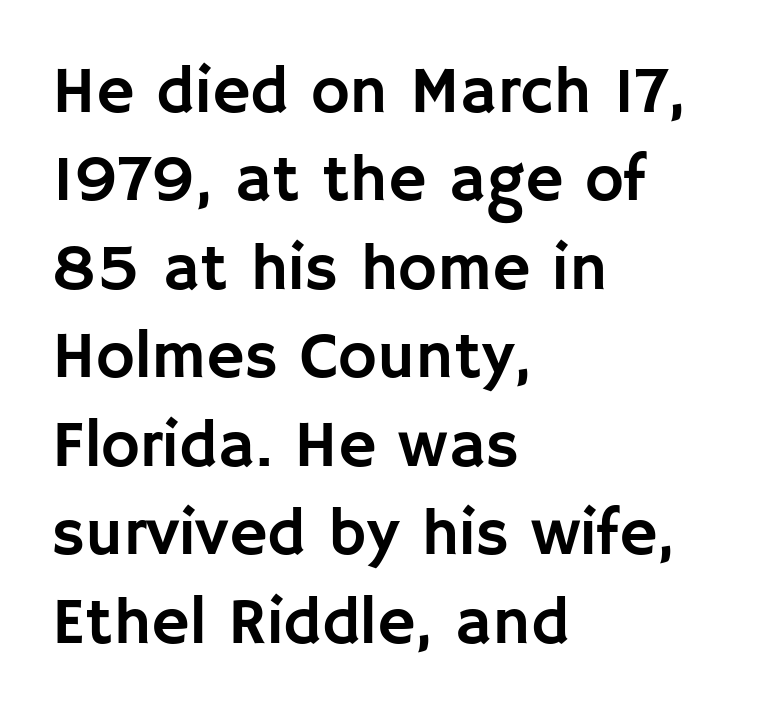
Q: Is the text italic (slanted)? A: No, it is upright.
Q: Is the typeface a serif or a sans-serif typeface? A: Sans-serif.
Q: Is the text underlined? A: No.
Q: How is the paragraph aligned? A: Left-aligned.
Q: Is the spacing between letters normal or unusually wide? A: Normal.
Q: Is the spacing between lines tight, normal or loose? A: Normal.
Q: Width (condensed, normal, or wide)? A: Normal.
Q: Stroke contrast? A: Low.
Q: x-height? A: Large.
Q: Monospaced? A: No.
